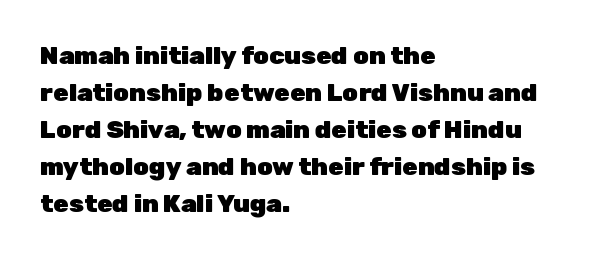
Q: Is the text bold? A: Yes.
Q: Is the text italic (slanted)? A: No, it is upright.
Q: Is the text underlined? A: No.
Q: How is the paragraph aligned? A: Left-aligned.
Q: Is the spacing between letters normal or unusually wide? A: Normal.
Q: Is the spacing between lines tight, normal or loose? A: Normal.
